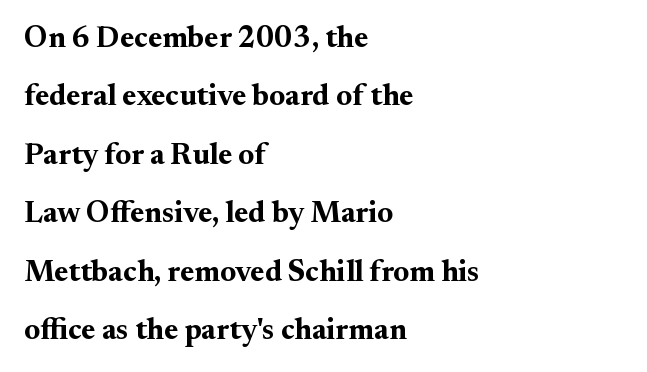
The image shows 30 px bold serif type, upright; set left-aligned, loose line spacing (1.95x), normal letter spacing, not underlined; medium stroke contrast and a small x-height.
